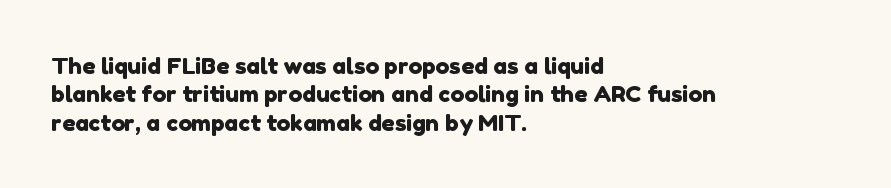
Q: Is the text underlined? A: No.
Q: How is the paragraph aligned? A: Left-aligned.
Q: Is the spacing between letters normal or unusually wide? A: Normal.
